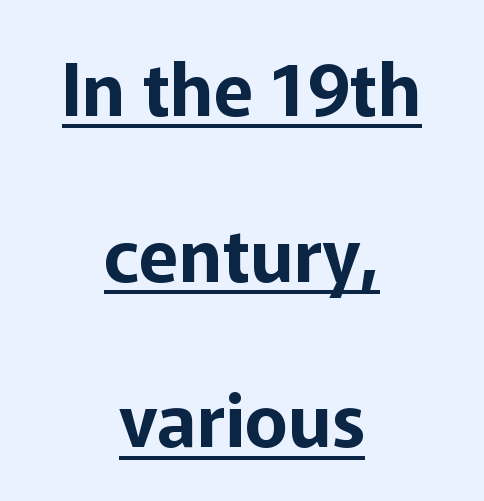
Q: Is the text italic (slanted)? A: No, it is upright.
Q: Is the typeface a serif or a sans-serif typeface? A: Sans-serif.
Q: Is the text underlined? A: Yes.
Q: How is the paragraph aligned? A: Centered.
Q: Is the spacing between letters normal or unusually wide? A: Normal.
Q: Is the spacing between lines tight, normal or loose? A: Loose.
Q: Width (condensed, normal, or wide)? A: Normal.
Q: Stroke contrast? A: Low.
Q: x-height? A: Medium.
Q: Monospaced? A: No.
